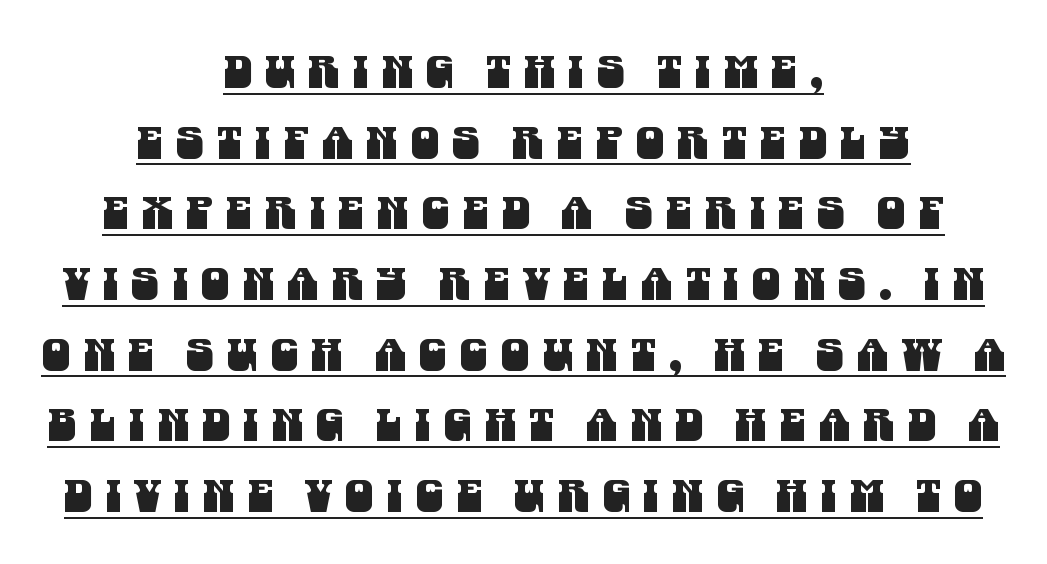
The image shows 45 px condensed sans-serif type; set centered, normal line spacing (1.57x), unusually wide letter spacing (+0.29 em), underlined; medium stroke contrast and a large x-height.
